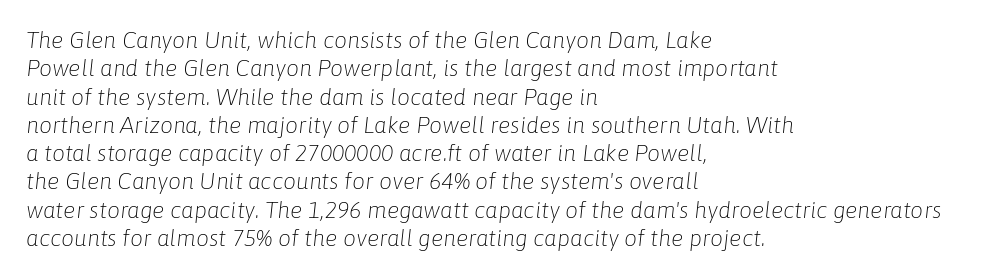
Posture: slanted. Lines of text with bare space underneath. Short note: letters normally spaced. Each line starts at the same left margin while the right side varies.
